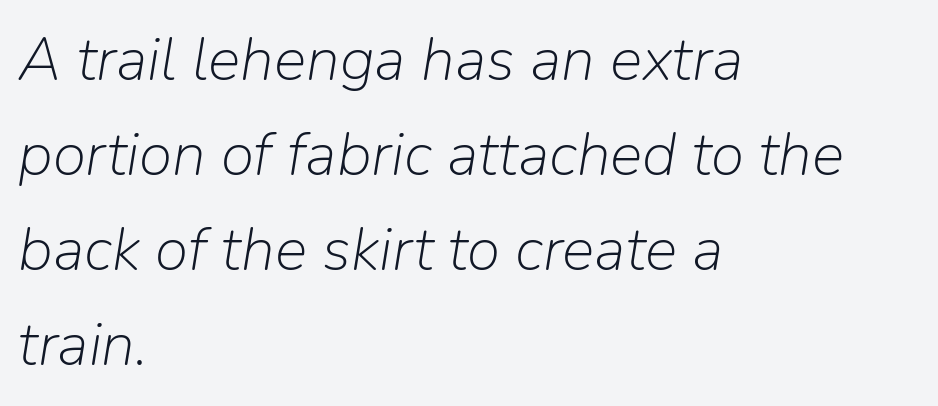
The image shows 61 px light type, italic (leaning right); set left-aligned, normal line spacing (1.56x), normal letter spacing, not underlined; low stroke contrast and a medium x-height.
